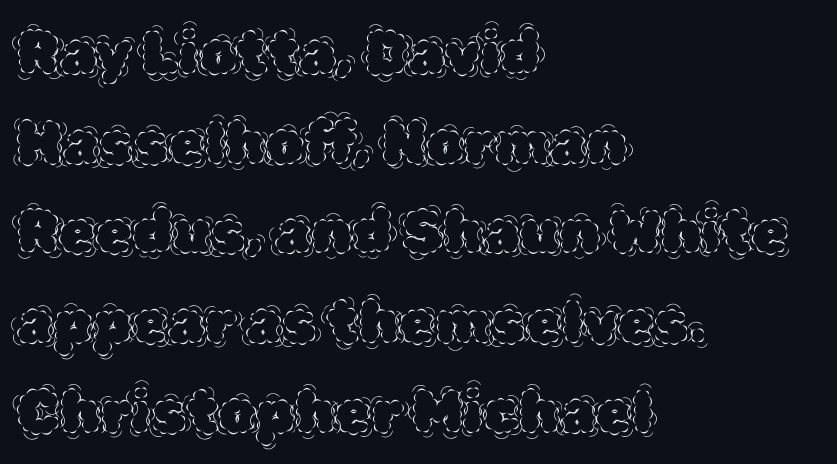
The image shows 59 px thin type, upright; set left-aligned, normal line spacing (1.52x), normal letter spacing, not underlined; a large x-height.
